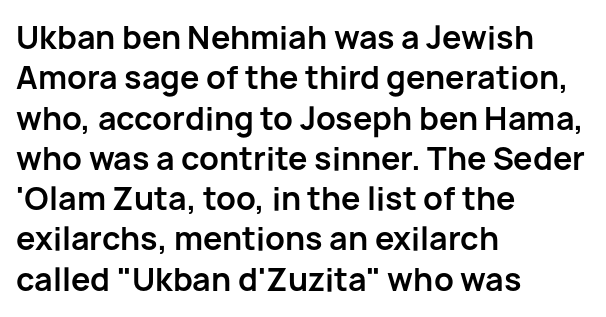
Stroke thickness is high; the sample reads as a true bold. Here the designer chose a conventional face with non-uniform glyph widths. Each line starts at the same left margin while the right side varies. The typeface chosen for these lines omits serifs. Normally led — the rows are evenly, conventionally spaced. Ascenders rise straight up at ninety degrees.
